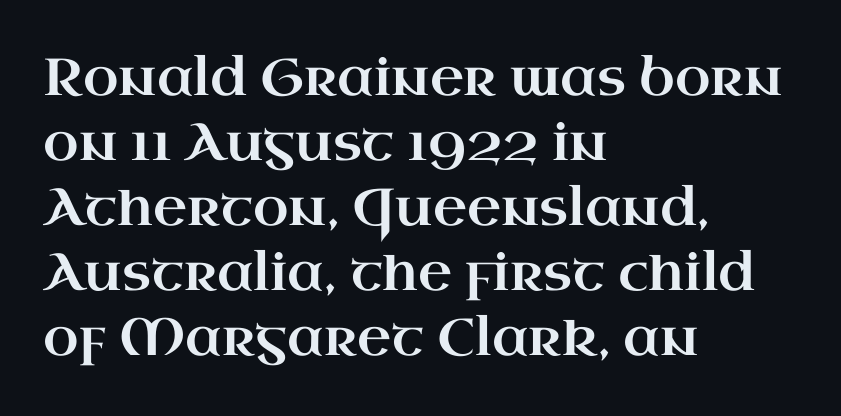
The image shows 52 px wide serif type, upright; set left-aligned, normal line spacing (1.25x), normal letter spacing, not underlined; high stroke contrast and a small x-height.
